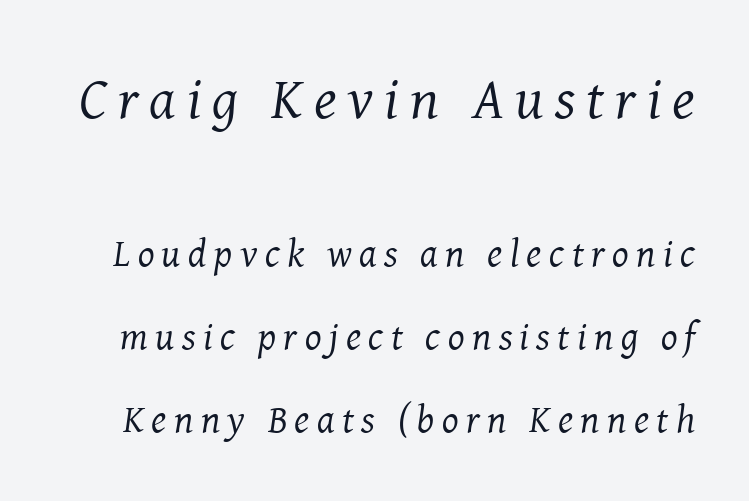
The image shows 58 px regular-weight serif type, italic (leaning right); set loose line spacing (2.12x), not underlined; the first (top) block is 1.49x larger; medium stroke contrast and a medium x-height.
